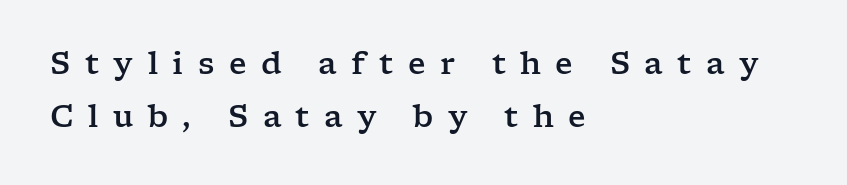
{"serif": "yes", "italic": "no", "width": "wide", "stroke_contrast": "low", "x_height": "medium", "monospaced": "no", "underline": "no", "align": "left", "line_spacing_ratio": 1.77, "letter_spacing": "wide", "letter_spacing_em": 0.48, "glyph_px": 30}
